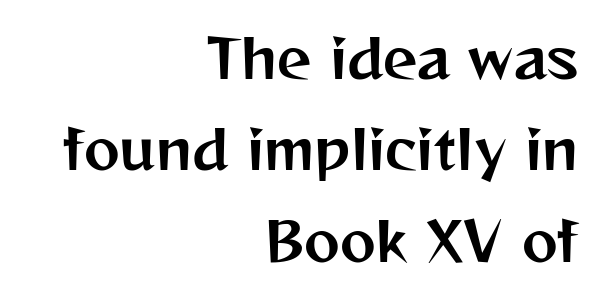
The image shows 54 px sans-serif type, upright; set right-aligned, normal line spacing (1.69x), normal letter spacing, not underlined; medium stroke contrast and a medium x-height.
